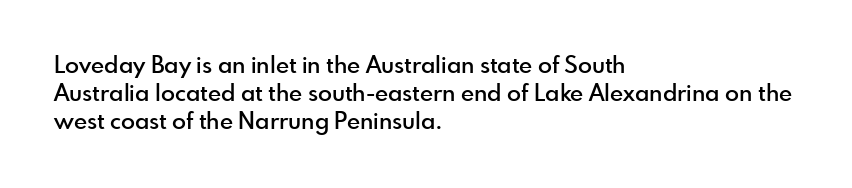
The image shows 23 px text type, upright; set left-aligned, line spacing 1.21x, normal letter spacing, not underlined.
